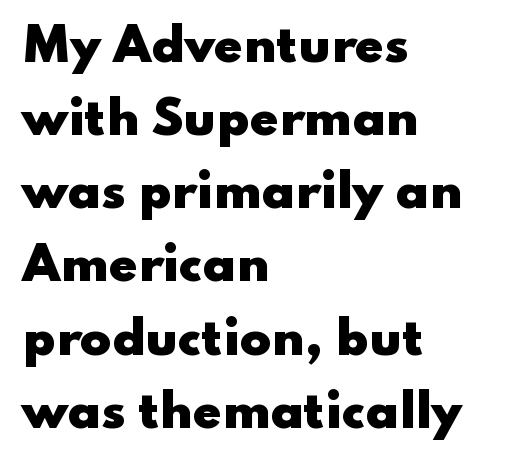
The image shows 46 px heavy, wide sans-serif type, upright; set left-aligned, normal line spacing (1.59x), normal letter spacing, not underlined; low stroke contrast and a small x-height.
